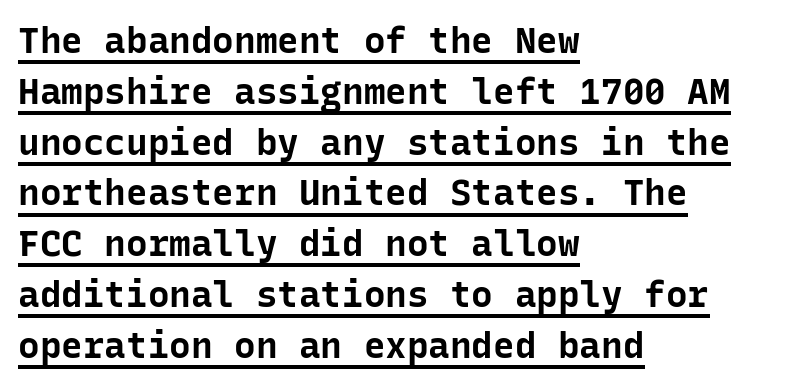
The image shows 36 px bold sans-serif type, upright, monospaced; set left-aligned, normal line spacing (1.41x), normal letter spacing, underlined; low stroke contrast and a medium x-height.
